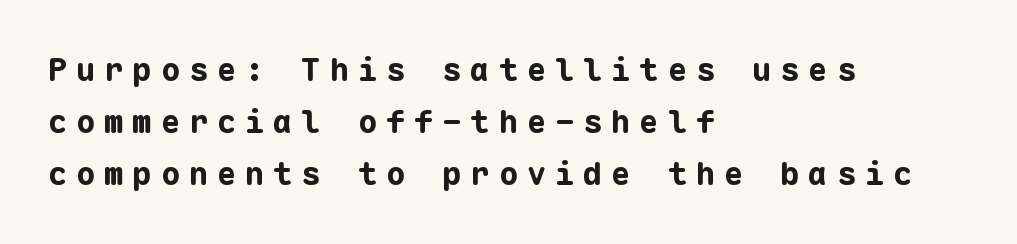
Q: Is the text bold? A: Yes.
Q: Is the text italic (slanted)? A: No, it is upright.
Q: Is the typeface a serif or a sans-serif typeface? A: Sans-serif.
Q: Is the text underlined? A: No.
Q: How is the paragraph aligned? A: Left-aligned.
Q: Is the spacing between letters normal or unusually wide? A: Unusually wide.
Q: Is the spacing between lines tight, normal or loose? A: Normal.
Q: Width (condensed, normal, or wide)? A: Normal.
Q: Stroke contrast? A: Low.
Q: x-height? A: Medium.
Q: Monospaced? A: Yes.
